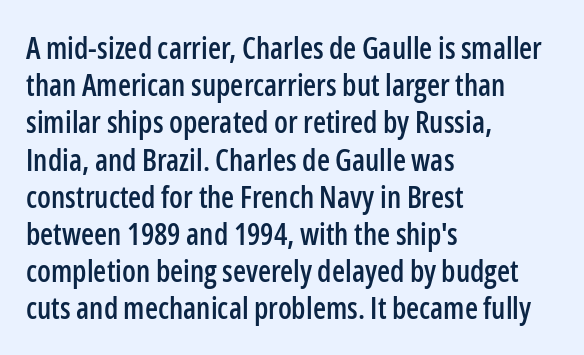
{"serif": "no", "italic": "no", "width": "condensed", "stroke_contrast": "low", "x_height": "medium", "monospaced": "no", "underline": "no", "align": "left", "line_spacing_ratio": 1.24, "letter_spacing": "normal", "letter_spacing_em": 0.0, "glyph_px": 30}
